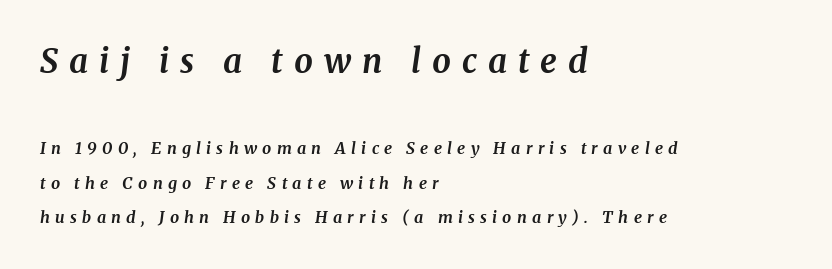
{"serif": "yes", "italic": "yes", "lean": "right", "slant_degrees": 8, "bold": "yes", "weight": "bold", "width": "normal", "stroke_contrast": "medium", "x_height": "medium", "monospaced": "no", "underline": "no", "align": "left", "line_spacing": "loose", "line_spacing_ratio": 2.17, "letter_spacing": "wide", "letter_spacing_em": 0.33, "larger_block": "first", "size_ratio": 2.06, "glyph_px": 33}
